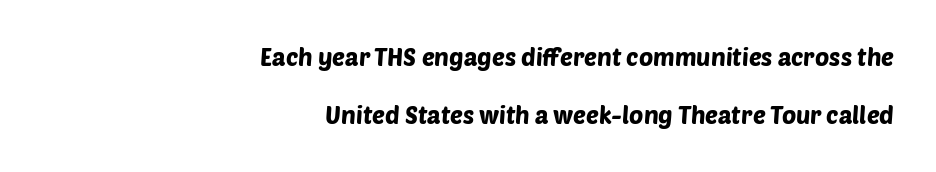
Line spacing here is loose. How are the letters spaced? Ordinarily, with no added tracking. Notice how the passage keeps a crisp vertical edge on the right only. Letters rest on an invisible, unmarked baseline.
